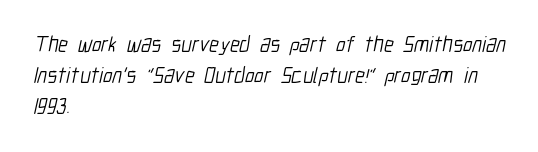
Words float on clear page, feet unadorned. Nobody touched the tracking dial on this one. Letters have the restrained weight of plain body copy at most. Every row of glyphs begins at an identical x-position on the left.
